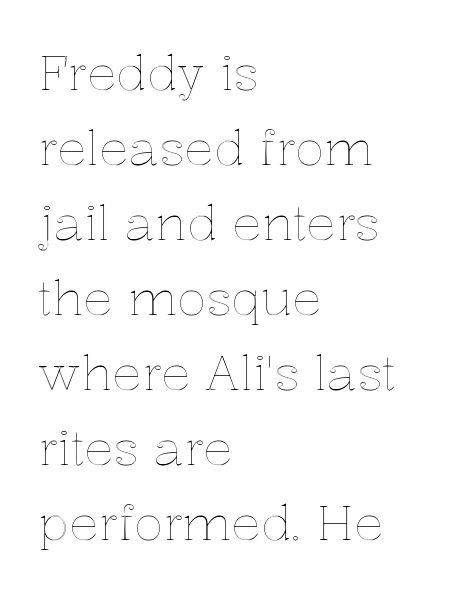
{"italic": "no", "width": "normal", "x_height": "medium", "monospaced": "no", "underline": "no", "align": "left", "line_spacing": "normal", "line_spacing_ratio": 1.53, "letter_spacing": "normal", "letter_spacing_em": 0.0, "glyph_px": 49}
